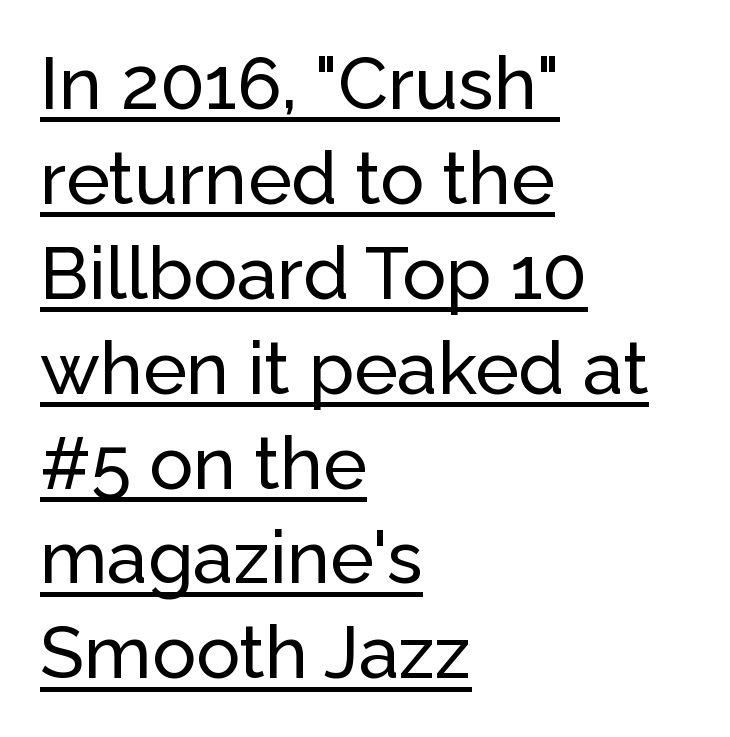
The passage shown has conventional tracking throughout. Serif or sans? Sans — the stroke terminals are bare. The letters advance in unequal steps, a hallmark of proportional type. The rendering uses the underline text-decoration.
